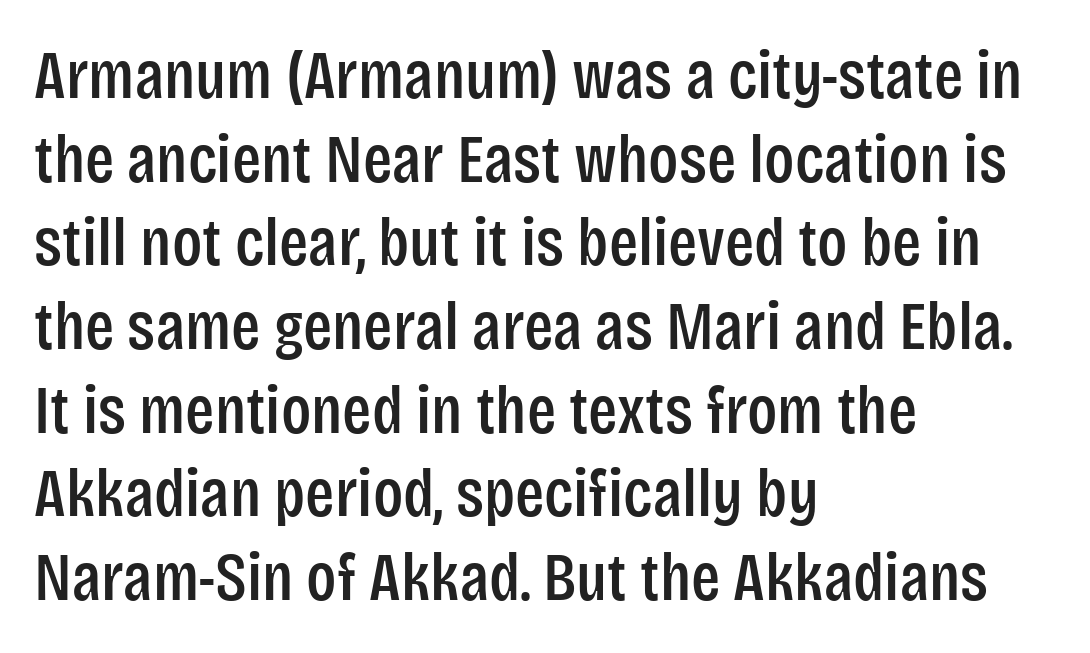
Looks like regular typesetting: each glyph gets only the width it needs. Look at the bottom of the vertical strokes: they stop flat, with no serifs. The glyphs are unaccompanied by any horizontal stroke below them. These lines were composed using upright roman letters. Each word holds together tightly as a unit, with standard inter-letter gaps.
